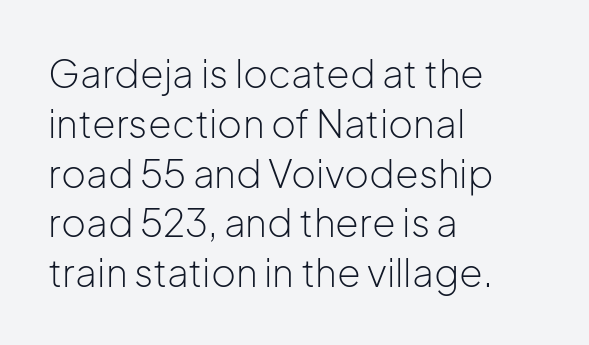
Q: Is the text bold? A: No.
Q: Is the text italic (slanted)? A: No, it is upright.
Q: Is the typeface a serif or a sans-serif typeface? A: Sans-serif.
Q: Is the text underlined? A: No.
Q: How is the paragraph aligned? A: Left-aligned.
Q: Is the spacing between letters normal or unusually wide? A: Normal.
Q: Is the spacing between lines tight, normal or loose? A: Normal.
Q: Width (condensed, normal, or wide)? A: Normal.
Q: Stroke contrast? A: Low.
Q: x-height? A: Medium.
Q: Monospaced? A: No.
